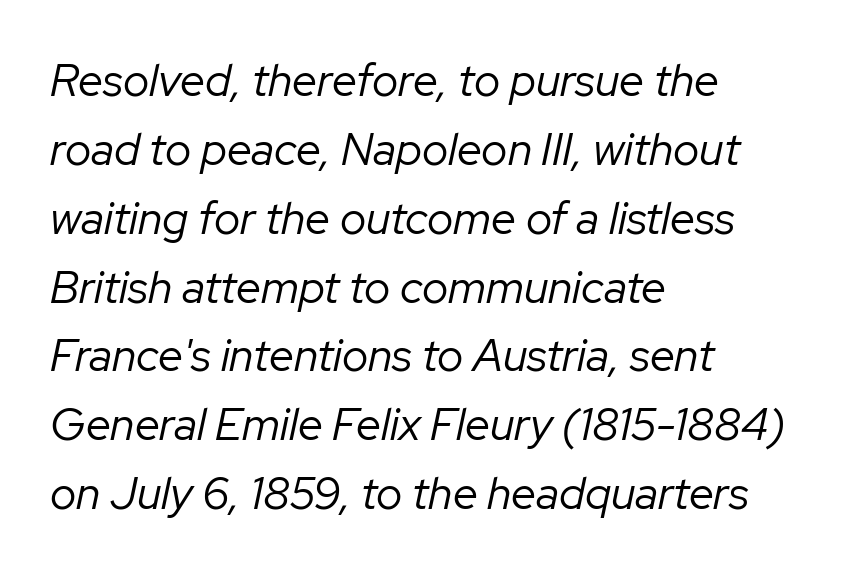
{"italic": "yes", "lean": "right", "slant_degrees": 12, "bold": "no", "weight": "regular", "width": "normal", "stroke_contrast": "low", "x_height": "medium", "monospaced": "no", "underline": "no", "align": "left", "line_spacing": "normal", "line_spacing_ratio": 1.53, "letter_spacing": "normal", "letter_spacing_em": 0.0, "glyph_px": 45}
